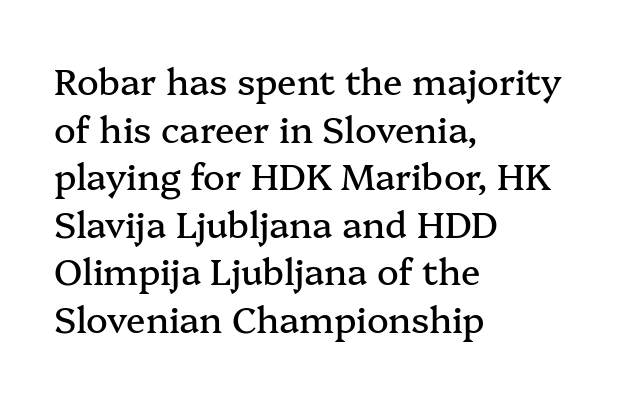
The type family on display is of the serif kind. Line starts are locked; line ends wander. In terms of leading, this rendering sits right in the middle. This is the regular roman posture of the typeface.
